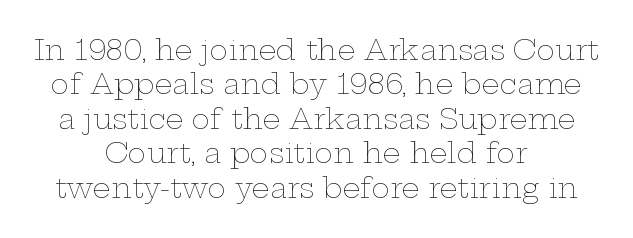
{"italic": "no", "bold": "no", "weight": "thin", "width": "wide", "stroke_contrast": "low", "x_height": "medium", "monospaced": "no", "underline": "no", "align": "center", "line_spacing_ratio": 1.23, "letter_spacing": "normal", "letter_spacing_em": 0.0, "glyph_px": 28}
